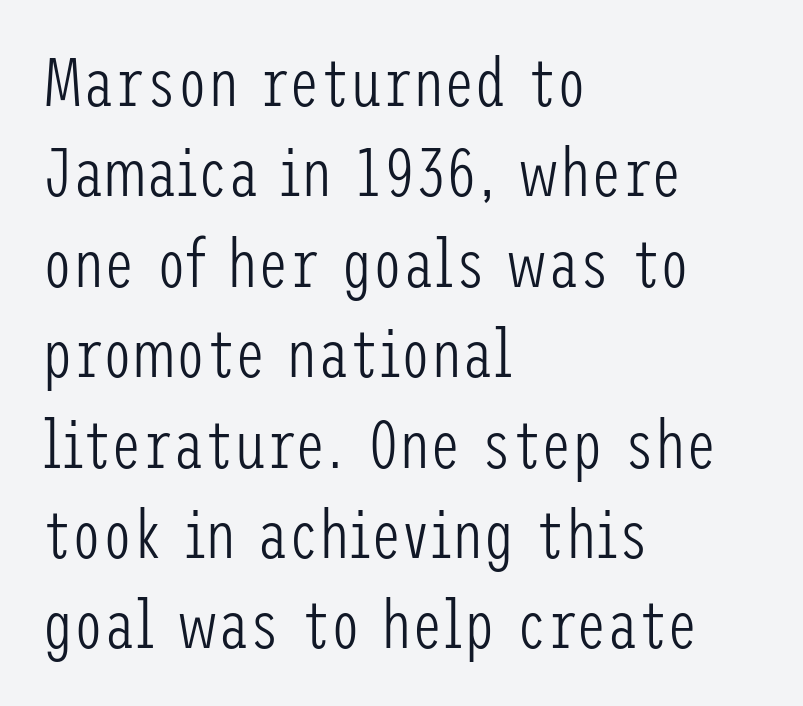
The letters stand upright; this is a roman face. I'd call this a sans setting — the letters go barefoot. Descenders hang freely into open space. This rendering leaves character spacing at its baseline value. Weight class: somewhere from thin through regular. Students, observe: this is what conventionally led text looks like.
